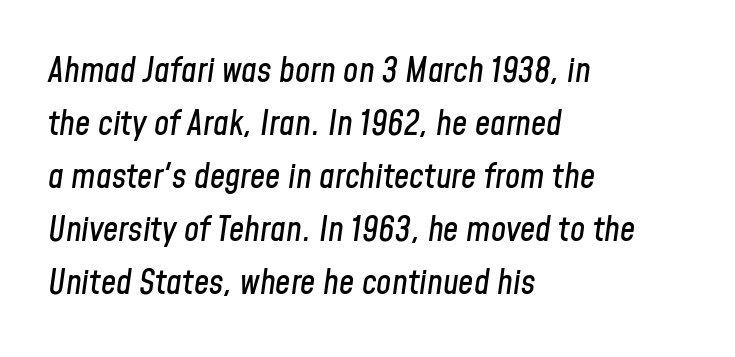
The image shows 34 px condensed type, italic (leaning right); set left-aligned, normal line spacing (1.56x), normal letter spacing, not underlined; low stroke contrast and a medium x-height.
